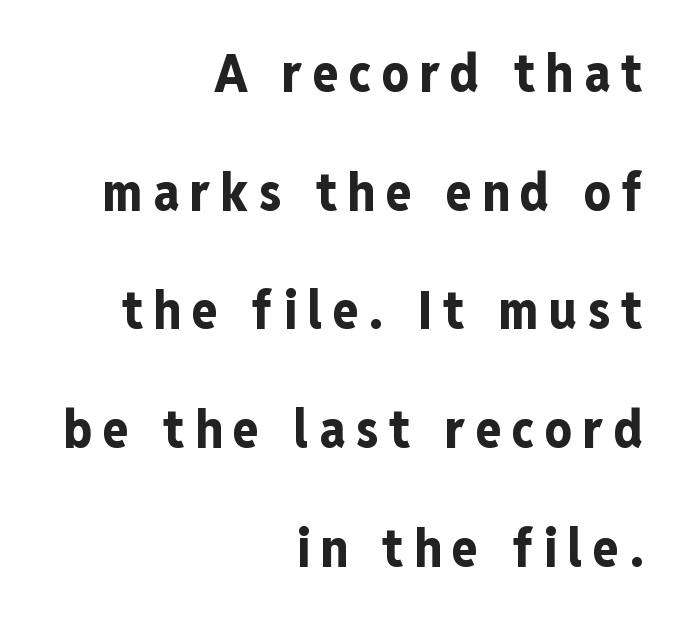
The image shows 53 px bold, condensed sans-serif type, upright; set right-aligned, loose line spacing (2.24x), unusually wide letter spacing (+0.2 em), not underlined; low stroke contrast and a medium x-height.
